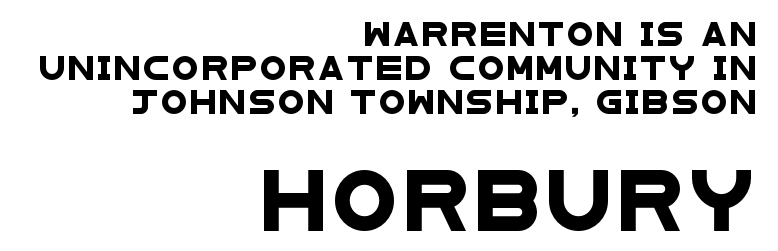
The face used here is a sans, in the tradition of grotesques and geometrics. Is there much room between lines? A standard amount, neither cramped nor airy. Bigger letters appear in the bottom chunk; the top chunk is reduced. Just letters on the line, the space beneath them empty.
